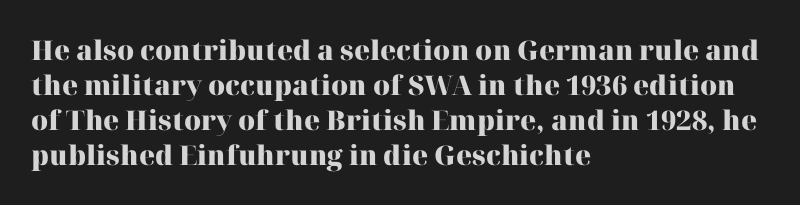
The image shows 27 px bold type, upright; set left-aligned, normal line spacing (1.3x), normal letter spacing, not underlined.
